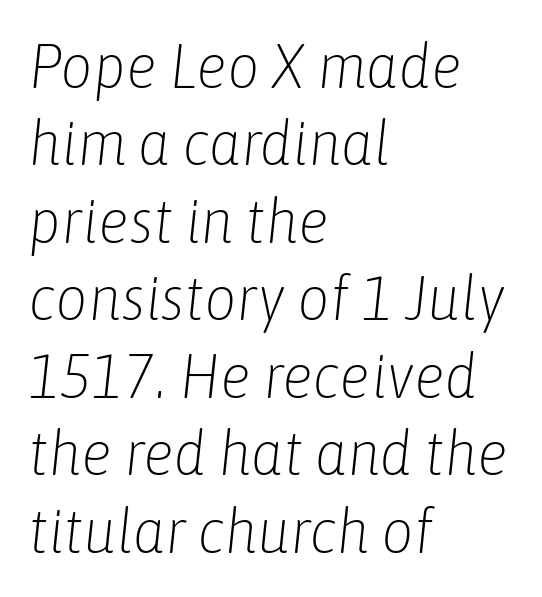
Ink coverage per letter is moderate at most. Spacing verdict: proportional, widths tailored to each character. Slant detected: the letters are inclined. Every row of glyphs begins at an identical x-position on the left. The zone under the glyphs is completely vacant.
